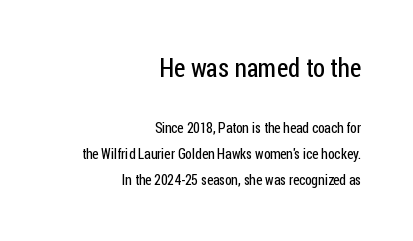
The image shows 26 px text type, upright; set right-aligned, line spacing 1.83x, normal letter spacing, not underlined; the first (top) block is 1.86x larger.
